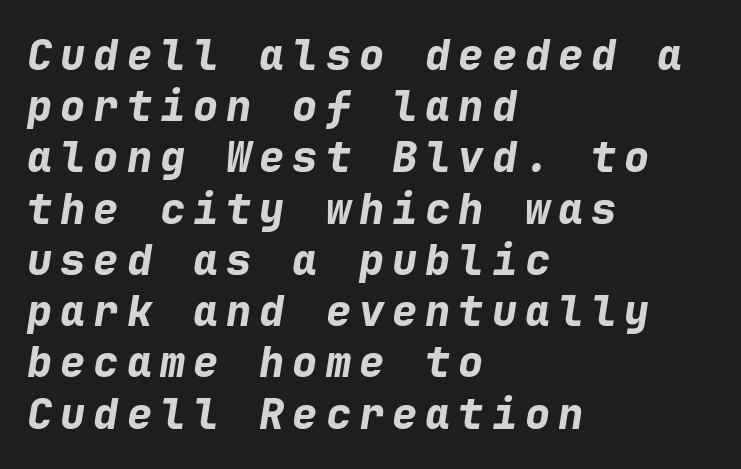
The image shows 42 px bold type, italic (leaning right), monospaced; set left-aligned, line spacing 1.22x, not underlined; low stroke contrast and a medium x-height.
